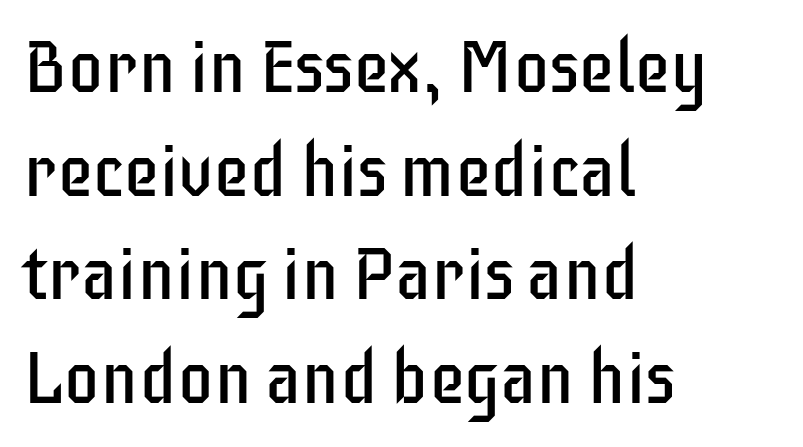
A normal amount of white space separates one row of letters from the next. These lines are set flush left with a ragged right edge. Is this a fixed-width face? No — the glyphs have proportional, varying widths. A sans-serif font was chosen for this passage. The string is rendered with underlining switched off. Does extra space separate the letters? No, they use regular spacing.
